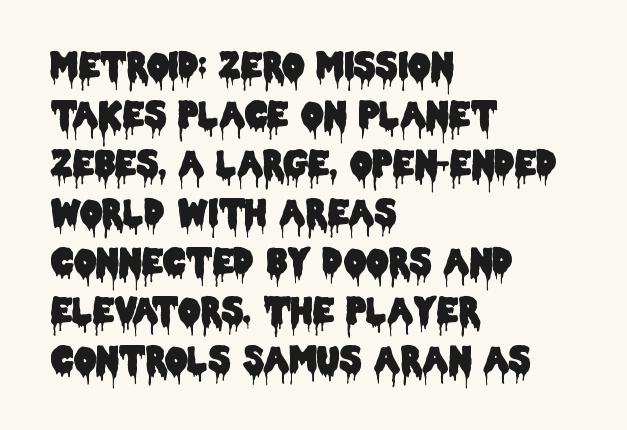
{"serif": "no", "italic": "no", "width": "condensed", "stroke_contrast": "low", "x_height": "large", "monospaced": "no", "underline": "no", "align": "left", "line_spacing": "normal", "line_spacing_ratio": 1.4, "letter_spacing": "normal", "letter_spacing_em": 0.0, "glyph_px": 35}
